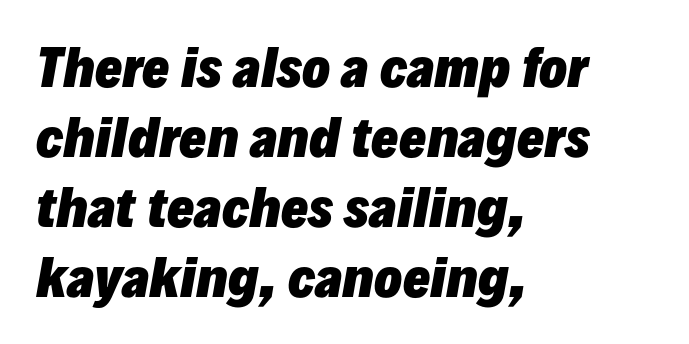
{"italic": "yes", "lean": "right", "slant_degrees": 10, "bold": "yes", "weight": "heavy", "width": "normal", "stroke_contrast": "low", "x_height": "medium", "monospaced": "no", "underline": "no", "align": "left", "line_spacing": "normal", "line_spacing_ratio": 1.37, "letter_spacing": "normal", "letter_spacing_em": 0.0, "glyph_px": 51}
